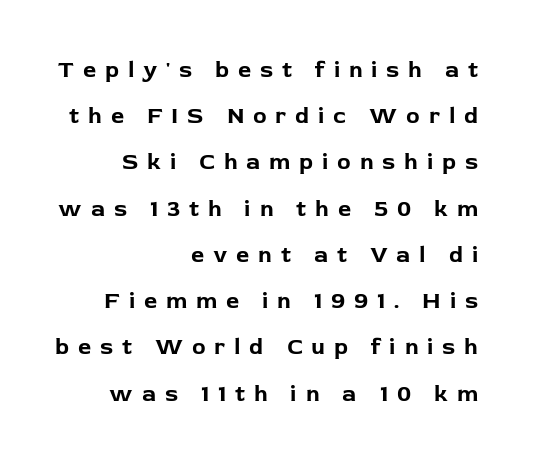
Ordinary non-slanted type is in use. Reading down the block, your eye finds every line finishing at a fixed right position. A great deal of white space separates one row of letters from the next. The baseline area is clear. Does extra space separate the letters? Yes, quite a lot of it. The rendering uses a bold face; every stroke is thick and dark.
